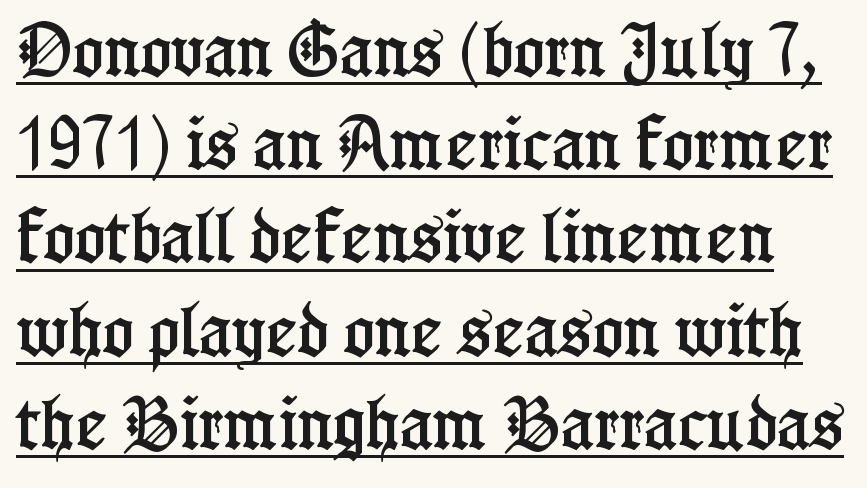
The letters stand straight up with perfectly vertical stems. Each letter keeps its own natural width here, so spacing adapts to shape. Words appear dense and cohesive because spacing is normal. Type style note: has serifs.
